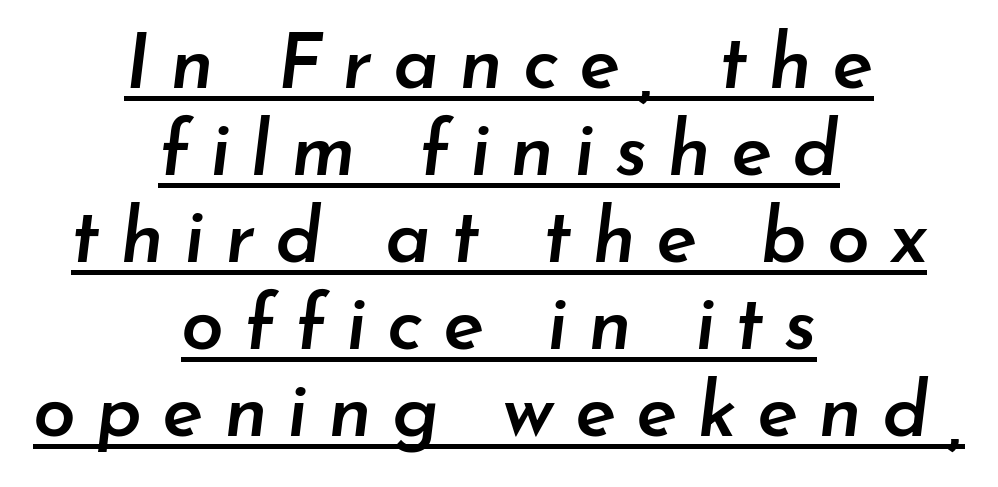
{"italic": "yes", "lean": "right", "slant_degrees": 7, "bold": "semi", "weight": "semibold", "width": "normal", "stroke_contrast": "low", "x_height": "small", "monospaced": "no", "underline": "yes", "align": "center", "line_spacing": "tight", "line_spacing_ratio": 1.13, "letter_spacing": "wide", "letter_spacing_em": 0.26, "glyph_px": 77}
